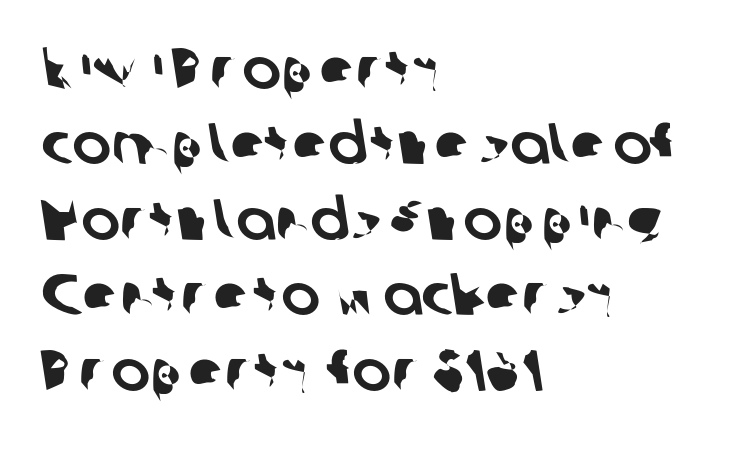
Q: Is the typeface a serif or a sans-serif typeface? A: Sans-serif.
Q: Is the text underlined? A: No.
Q: How is the paragraph aligned? A: Left-aligned.
Q: Is the spacing between letters normal or unusually wide? A: Normal.
Q: Is the spacing between lines tight, normal or loose? A: Normal.
Q: Width (condensed, normal, or wide)? A: Normal.
Q: Stroke contrast? A: Low.
Q: x-height? A: Medium.
Q: Monospaced? A: No.
